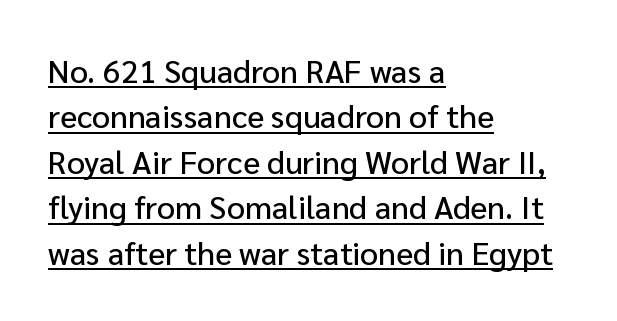
When letters stand straight like this, we call the style roman or upright. Each letter's strokes conclude bluntly, with no projecting serifs. Spacing between characters is what you'd get straight out of the box. The text block is weighted toward the left margin, trailing off unevenly rightward. Like a heading marked for emphasis, these lines bear an underscore.
